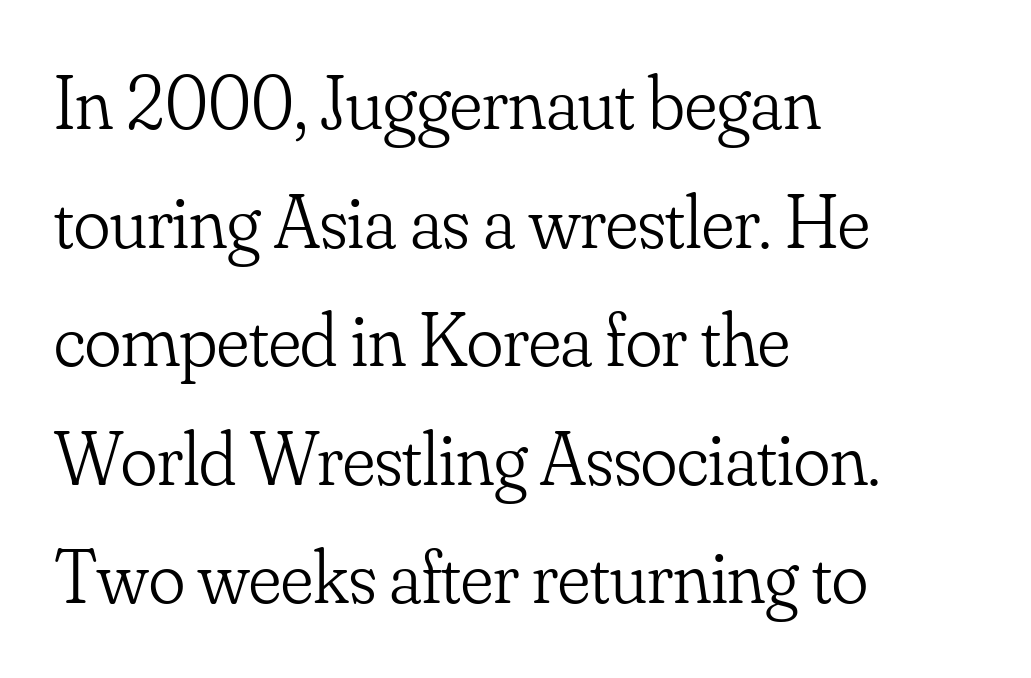
Note: serifs present on the glyphs. The letters advance in unequal steps, a hallmark of proportional type. The rows are spaced the way most documents space them. The letters sit at their default tracking, neither squeezed nor spread. Stroke thickness stays within the range of a standard reading face or lighter. Nobody drew a line under any word here.
